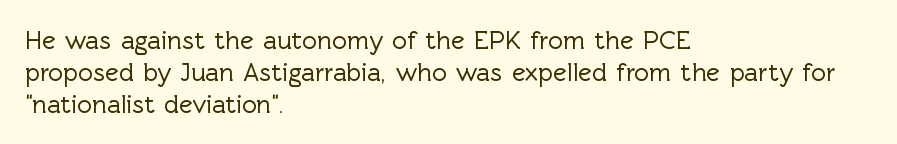
Standard letterfit; no display-style spreading of the glyphs. The string is rendered with underlining switched off. Compared with a centered layout, this one pins lines to the left instead. Vertical strokes here are truly vertical.
